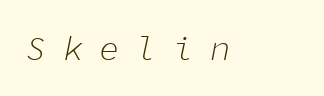
{"italic": "yes", "lean": "right", "slant_degrees": 11, "bold": "no", "weight": "light", "width": "normal", "stroke_contrast": "low", "x_height": "medium", "monospaced": "yes", "underline": "no", "letter_spacing": "wide", "letter_spacing_em": 0.48, "glyph_px": 34}
